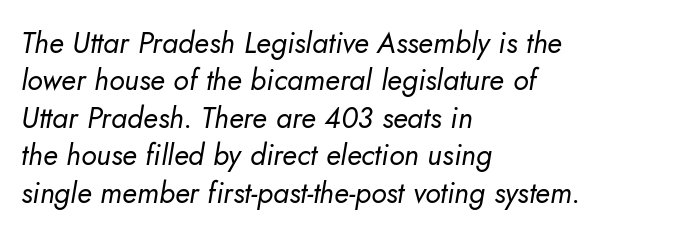
{"italic": "yes", "lean": "right", "slant_degrees": 10, "bold": "no", "weight": "regular", "width": "normal", "stroke_contrast": "low", "x_height": "small", "monospaced": "no", "underline": "no", "align": "left", "line_spacing": "normal", "line_spacing_ratio": 1.29, "letter_spacing": "normal", "letter_spacing_em": 0.0, "glyph_px": 29}
